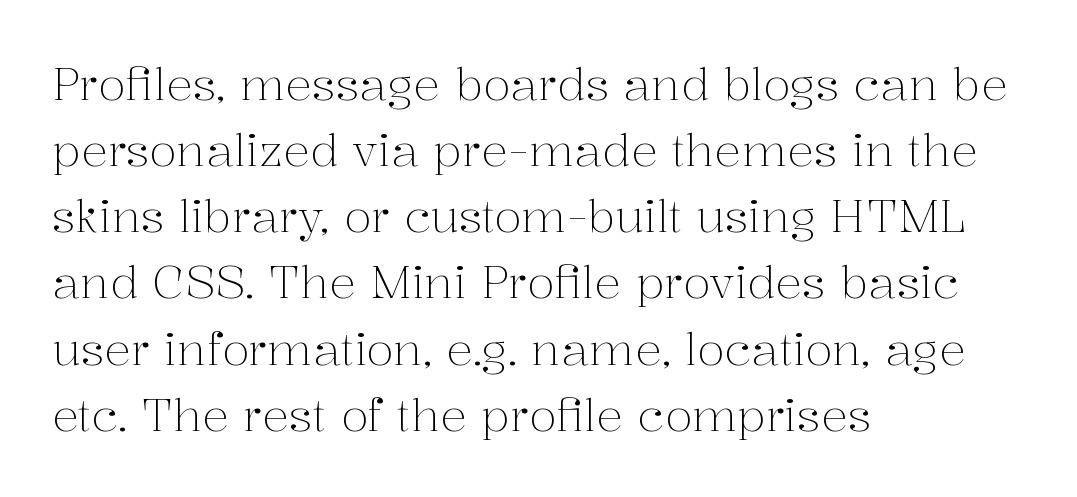
Q: Is the text bold? A: No.
Q: Is the text italic (slanted)? A: No, it is upright.
Q: Is the typeface a serif or a sans-serif typeface? A: Serif.
Q: Is the text underlined? A: No.
Q: How is the paragraph aligned? A: Left-aligned.
Q: Is the spacing between letters normal or unusually wide? A: Normal.
Q: Is the spacing between lines tight, normal or loose? A: Normal.
Q: Width (condensed, normal, or wide)? A: Normal.
Q: Stroke contrast? A: Medium.
Q: x-height? A: Medium.
Q: Monospaced? A: No.
